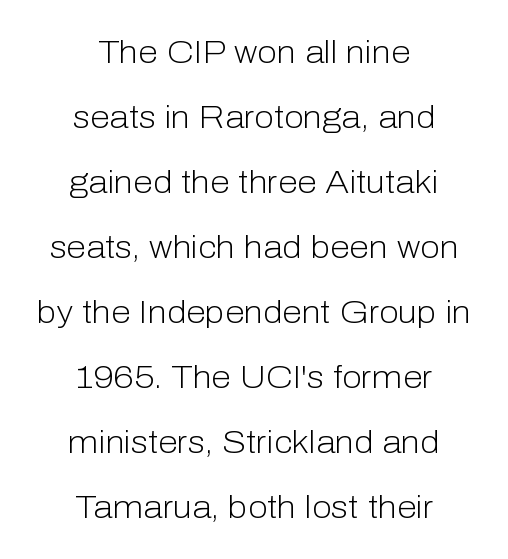
Weight class: somewhere from thin through regular. Tracking here is standard; glyphs follow each other at the usual distance. Horizontal alignment here is central, giving a formal, balanced look. Note the varied advance widths — an 'i' is clearly narrower than an 'm'. Unlike italic type, these characters show no tilt at all.
